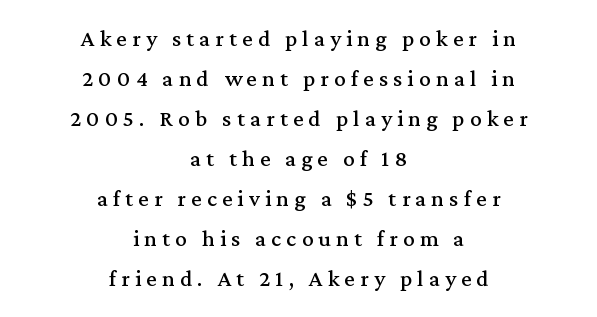
The image shows 23 px text type, upright; set centered, line spacing 1.74x, unusually wide letter spacing (+0.23 em), not underlined.
